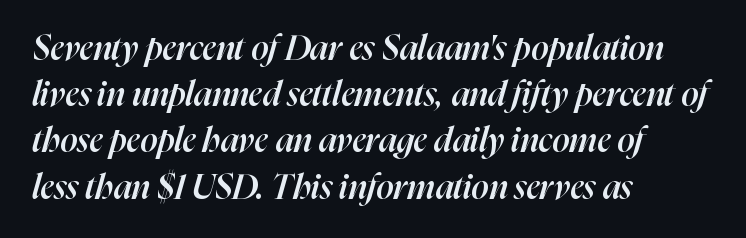
The image shows 34 px semibold type, italic (leaning right); set left-aligned, normal line spacing (1.36x), normal letter spacing, not underlined; high stroke contrast and a medium x-height.
